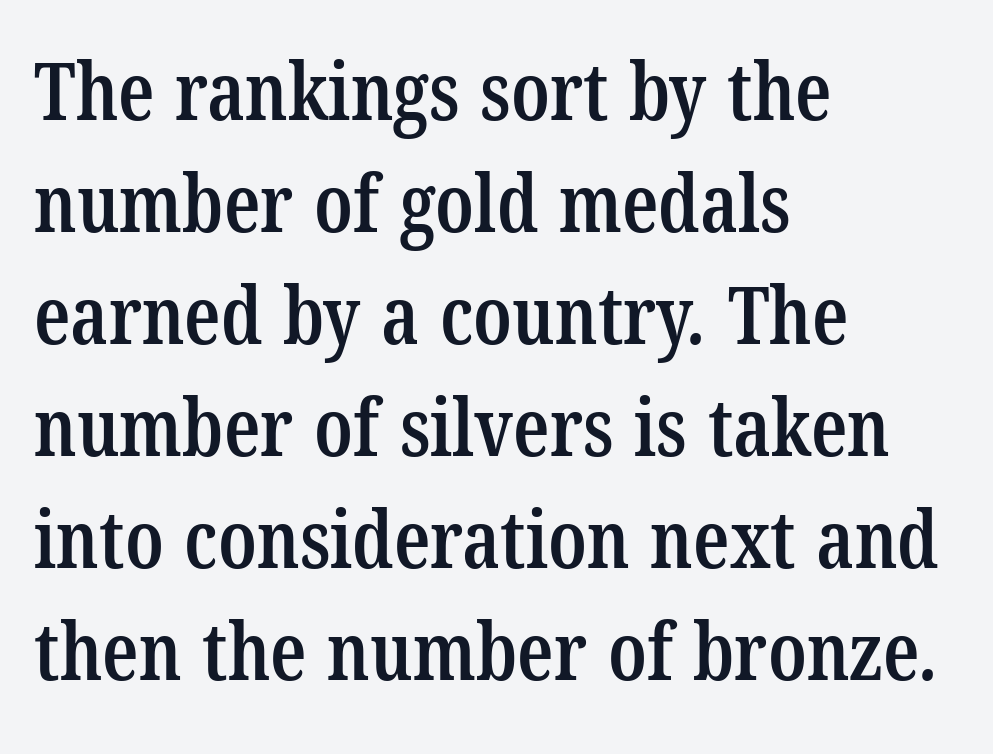
The image shows 80 px semibold, condensed serif type; set left-aligned, normal line spacing (1.4x), normal letter spacing, not underlined; low stroke contrast and a medium x-height.
